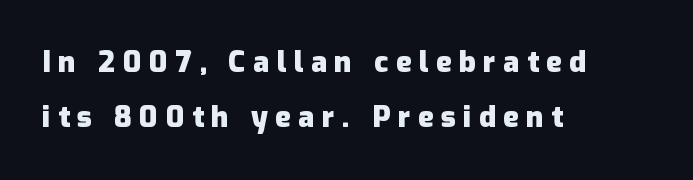
The image shows 29 px heavy sans-serif type, upright; set left-aligned, loose line spacing (1.91x), unusually wide letter spacing (+0.26 em), not underlined; low stroke contrast and a medium x-height.
